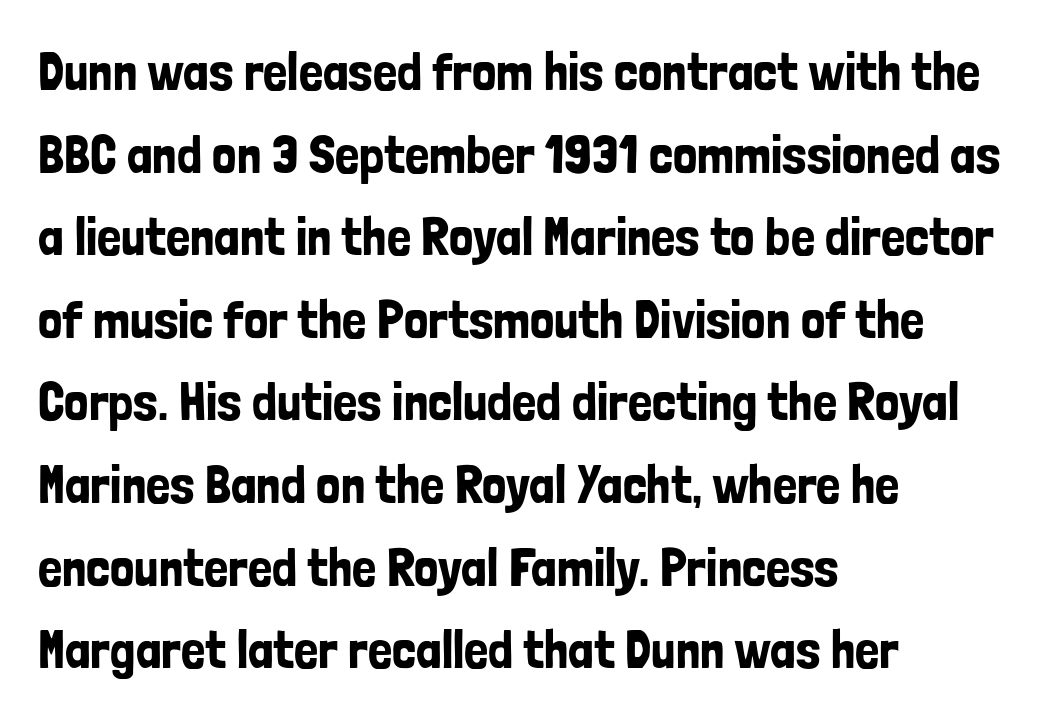
The lines are quadded left. Type without underlining. Are there feet on the stems? There aren't — it's a sans. Caption: standard tracking, unaltered. A typesetter would call this proportional, since set widths differ per character.
